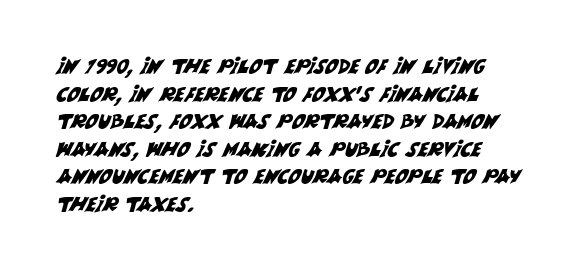
Q: Is the text underlined? A: No.
Q: How is the paragraph aligned? A: Left-aligned.
Q: Is the spacing between letters normal or unusually wide? A: Normal.
Q: Is the spacing between lines tight, normal or loose? A: Normal.
